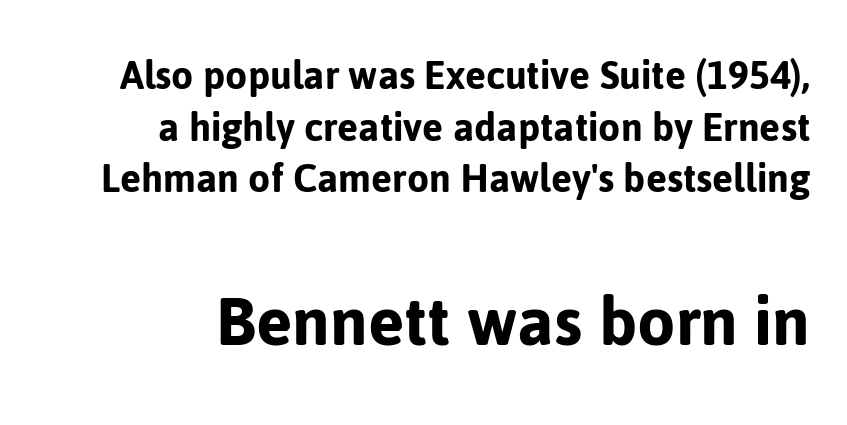
{"serif": "no", "italic": "no", "width": "normal", "stroke_contrast": "low", "x_height": "medium", "monospaced": "no", "underline": "no", "align": "right", "line_spacing": "tight", "line_spacing_ratio": 1.15, "letter_spacing": "normal", "letter_spacing_em": 0.0, "larger_block": "second", "size_ratio": 1.73, "glyph_px": 78}
